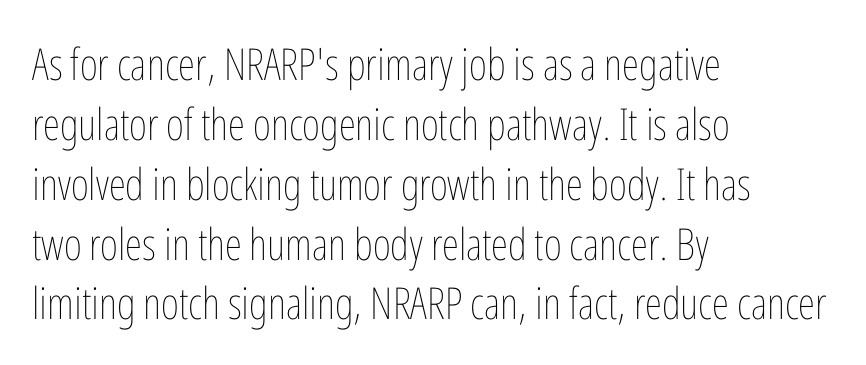
{"italic": "no", "bold": "no", "weight": "thin", "width": "condensed", "stroke_contrast": "low", "x_height": "medium", "monospaced": "no", "underline": "no", "align": "left", "line_spacing": "normal", "line_spacing_ratio": 1.36, "letter_spacing": "normal", "letter_spacing_em": 0.0, "glyph_px": 44}
